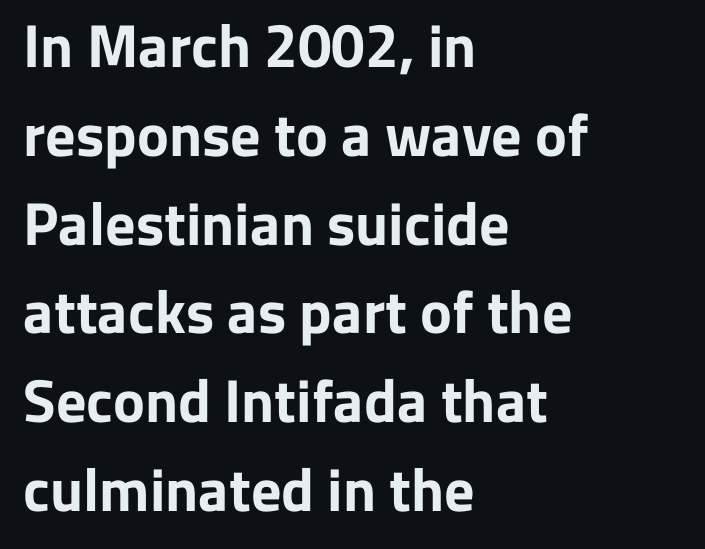
{"serif": "no", "italic": "no", "bold": "yes", "weight": "bold", "width": "normal", "stroke_contrast": "low", "x_height": "medium", "monospaced": "no", "underline": "no", "align": "left", "line_spacing": "normal", "line_spacing_ratio": 1.48, "letter_spacing": "normal", "letter_spacing_em": 0.0, "glyph_px": 60}
